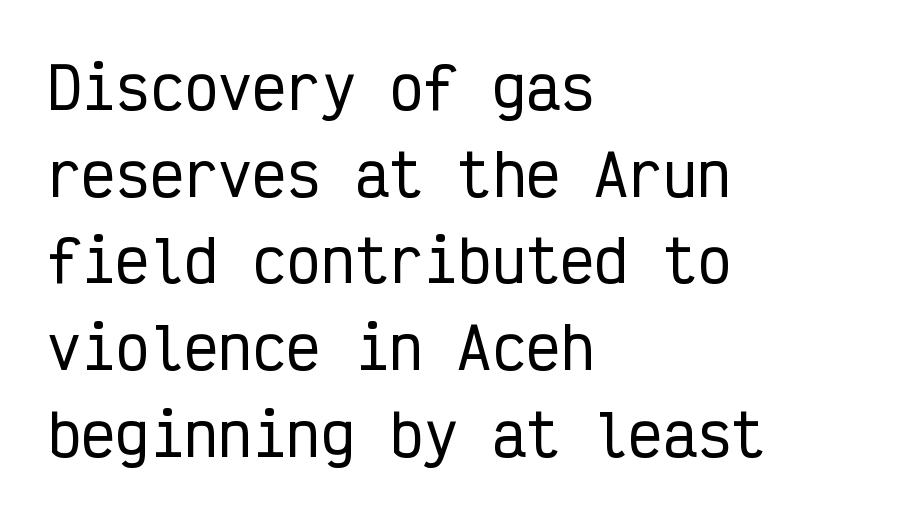
Words appear dense and cohesive because spacing is normal. The specimen omits any rule beneath the text block's lines. Is this a fixed-width face? Yes — each glyph sits in an identical cell. Every row of glyphs begins at an identical x-position on the left. Students, observe: this is what conventionally led text looks like. This sample uses a sans-serif face.
